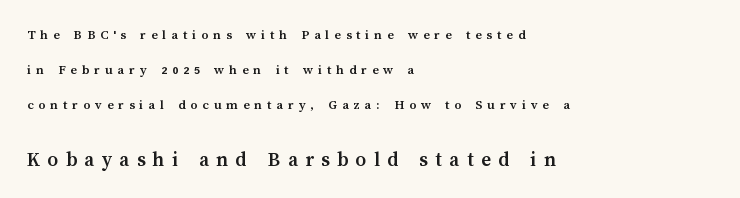
The image shows 21 px bold type, upright; set left-aligned, loose line spacing (2.5x), unusually wide letter spacing (+0.35 em), not underlined; the second (bottom) block is 1.5x larger.
